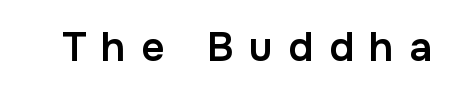
Here the designer chose a conventional face with non-uniform glyph widths. These words are printed semibold, heavier than regular yet not bold. Every stem runs plumb, perpendicular to the baseline. Type without underlining. Examine the stroke ends and you'll find no serifs.
